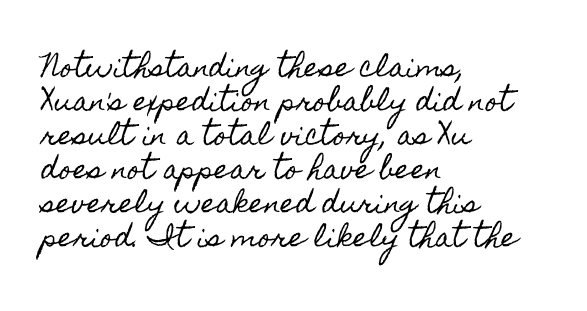
The image shows 26 px text type; set left-aligned, normal line spacing (1.31x), normal letter spacing, not underlined.
